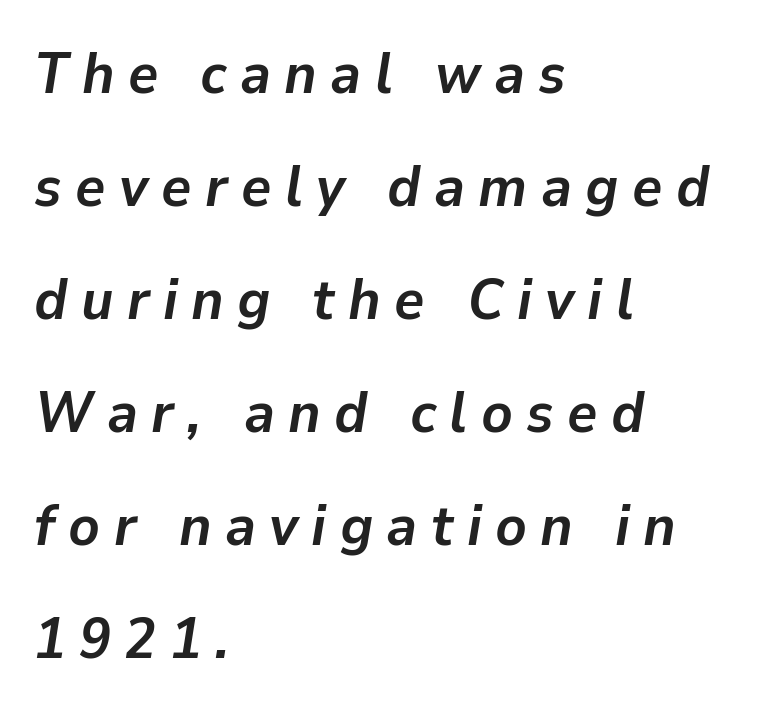
The image shows 58 px semibold type, italic (leaning right); set left-aligned, loose line spacing (1.95x), unusually wide letter spacing (+0.23 em), not underlined; low stroke contrast and a medium x-height.
